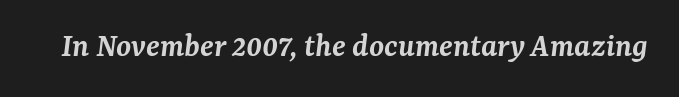
{"serif": "yes", "italic": "yes", "lean": "right", "slant_degrees": 7, "bold": "semi", "weight": "semibold", "width": "normal", "stroke_contrast": "medium", "x_height": "medium", "monospaced": "no", "underline": "no", "letter_spacing": "normal", "letter_spacing_em": 0.0, "glyph_px": 34}
